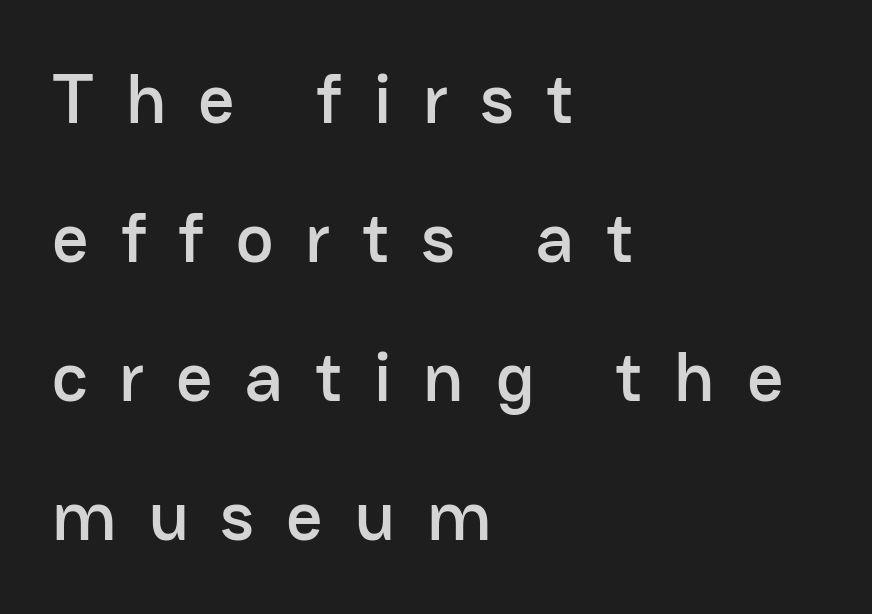
Q: Is the text italic (slanted)? A: No, it is upright.
Q: Is the typeface a serif or a sans-serif typeface? A: Sans-serif.
Q: Is the text underlined? A: No.
Q: How is the paragraph aligned? A: Left-aligned.
Q: Is the spacing between letters normal or unusually wide? A: Unusually wide.
Q: Is the spacing between lines tight, normal or loose? A: Loose.
Q: Width (condensed, normal, or wide)? A: Normal.
Q: Stroke contrast? A: Low.
Q: x-height? A: Medium.
Q: Monospaced? A: No.
